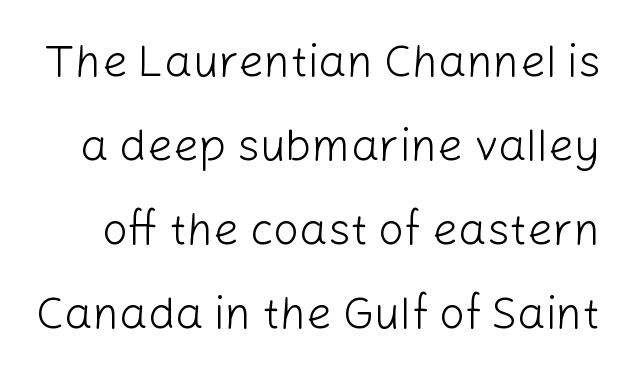
Q: Is the text bold? A: No.
Q: Is the text italic (slanted)? A: No, it is upright.
Q: Is the typeface a serif or a sans-serif typeface? A: Sans-serif.
Q: Is the text underlined? A: No.
Q: Is the spacing between letters normal or unusually wide? A: Normal.
Q: Width (condensed, normal, or wide)? A: Normal.
Q: Stroke contrast? A: Low.
Q: x-height? A: Medium.
Q: Monospaced? A: No.
